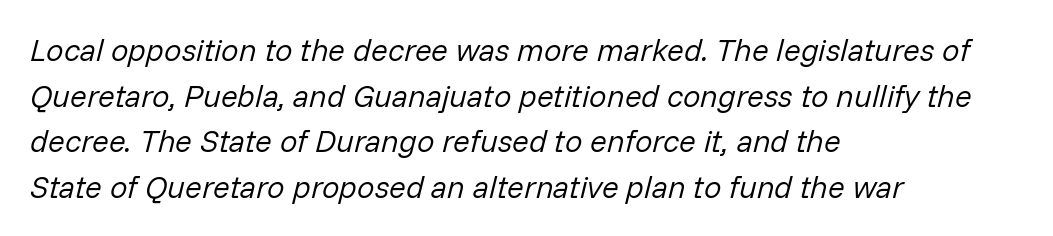
Q: Is the text bold? A: No.
Q: Is the text italic (slanted)? A: Yes, it leans right by about 14 degrees.
Q: Is the text underlined? A: No.
Q: How is the paragraph aligned? A: Left-aligned.
Q: Is the spacing between letters normal or unusually wide? A: Normal.
Q: Is the spacing between lines tight, normal or loose? A: Normal.
Q: Width (condensed, normal, or wide)? A: Normal.
Q: Stroke contrast? A: Low.
Q: x-height? A: Medium.
Q: Monospaced? A: No.
